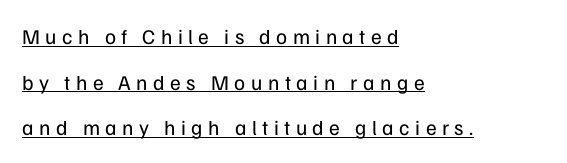
{"italic": "no", "bold": "no", "underline": "yes", "align": "left", "line_spacing": "loose", "line_spacing_ratio": 2.17, "letter_spacing": "wide", "letter_spacing_em": 0.26, "glyph_px": 21}
